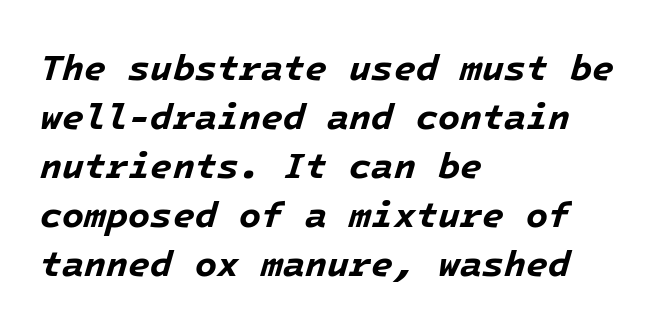
Just letters on the line, the space beneath them empty. A classic flush-left, rag-right setting is used for this passage. Weight: bold. This rendering leaves character spacing at its baseline value. Slanted lettering throughout.
